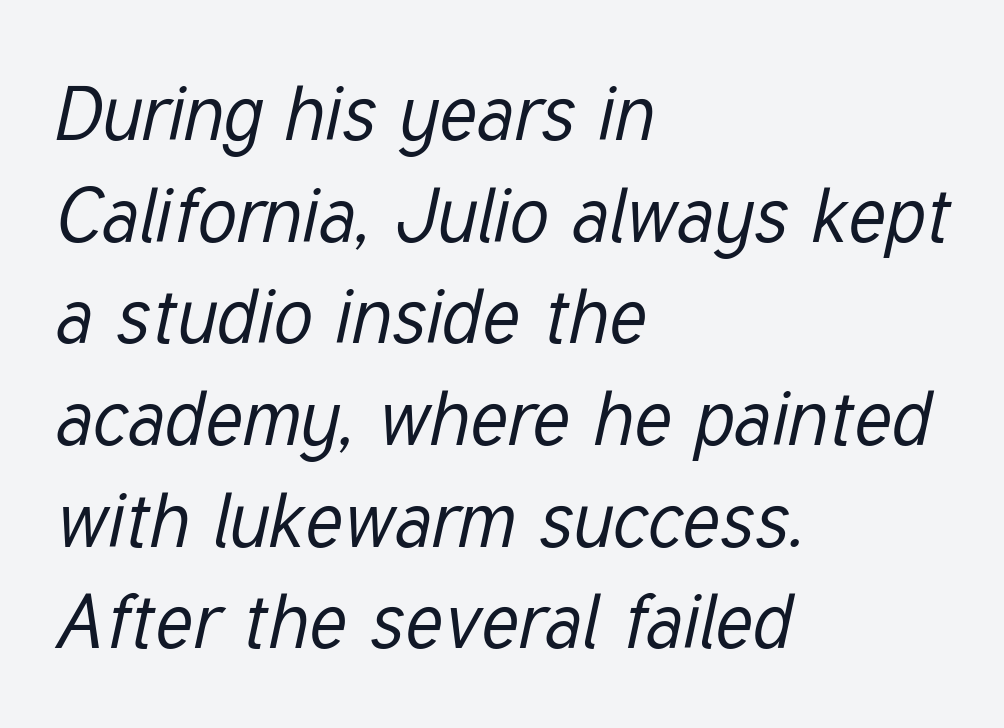
The image shows 77 px regular-weight, condensed type, italic (leaning right); set left-aligned, normal line spacing (1.32x), normal letter spacing, not underlined; low stroke contrast and a medium x-height.
